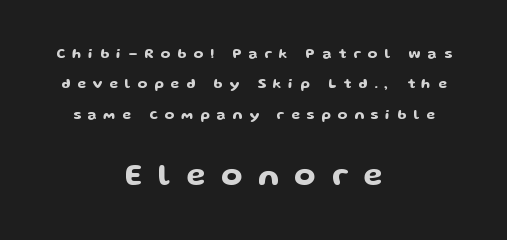
Q: Is the text italic (slanted)? A: No, it is upright.
Q: Is the typeface a serif or a sans-serif typeface? A: Sans-serif.
Q: Is the text underlined? A: No.
Q: How is the paragraph aligned? A: Centered.
Q: Is the spacing between letters normal or unusually wide? A: Unusually wide.
Q: Is the spacing between lines tight, normal or loose? A: Loose.
Q: Which block of text is set in a larger size, the first (top) or the second (bottom)? A: The second (bottom) one.
Q: Width (condensed, normal, or wide)? A: Wide.
Q: Stroke contrast? A: Low.
Q: x-height? A: Medium.
Q: Monospaced? A: No.
